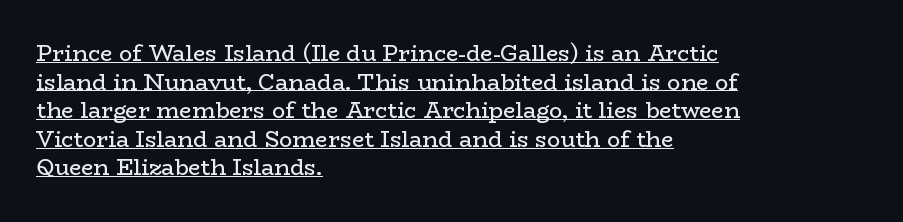
{"italic": "no", "bold": "no", "underline": "yes", "align": "left", "line_spacing": "normal", "line_spacing_ratio": 1.3, "letter_spacing": "normal", "letter_spacing_em": 0.0, "glyph_px": 22}
